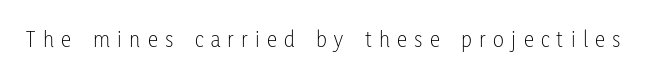
{"italic": "no", "bold": "no", "underline": "no", "letter_spacing": "wide", "letter_spacing_em": 0.32, "glyph_px": 23}
